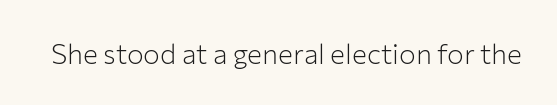
Q: Is the text bold? A: No.
Q: Is the text italic (slanted)? A: No, it is upright.
Q: Is the typeface a serif or a sans-serif typeface? A: Sans-serif.
Q: Is the text underlined? A: No.
Q: Is the spacing between letters normal or unusually wide? A: Normal.
Q: Width (condensed, normal, or wide)? A: Normal.
Q: Stroke contrast? A: Low.
Q: x-height? A: Medium.
Q: Monospaced? A: No.
